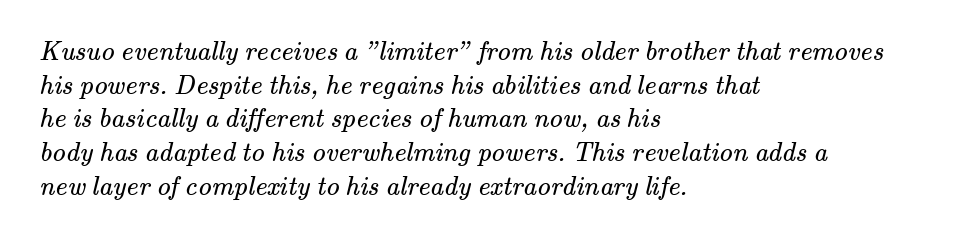
Is the type heavy? It reads as light-to-regular instead. This block has exactly the height ordinary leading produces. Teacher's note: observe the even left margin — that is flush-left alignment. Beneath every word, the page is bare. The letterforms sit shoulder to shoulder at normal distance.
